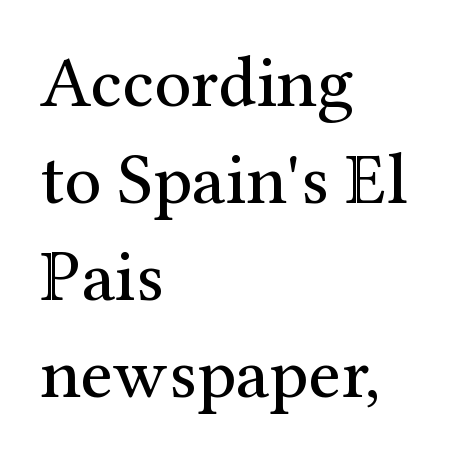
{"serif": "yes", "italic": "no", "bold": "no", "weight": "regular", "width": "normal", "stroke_contrast": "medium", "x_height": "medium", "monospaced": "no", "underline": "no", "align": "left", "line_spacing": "normal", "line_spacing_ratio": 1.33, "letter_spacing": "normal", "letter_spacing_em": 0.0, "glyph_px": 73}
